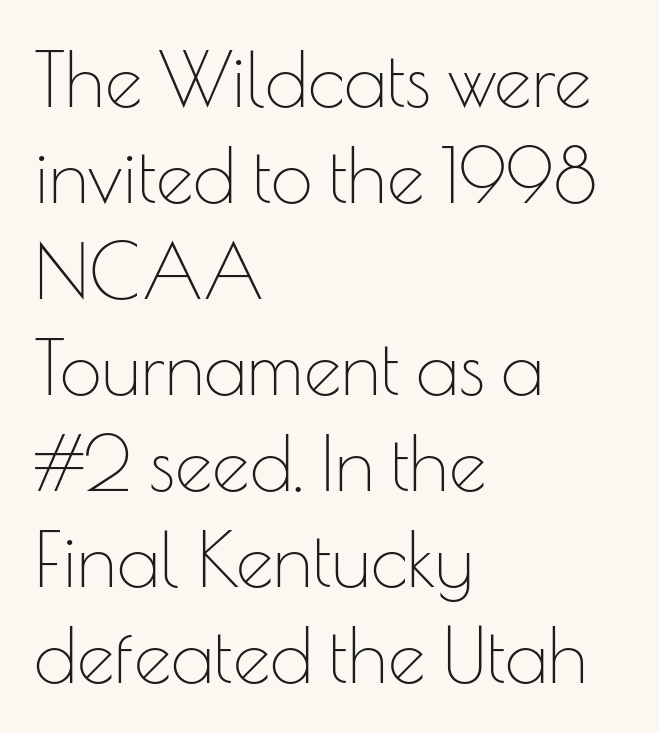
The image shows 75 px thin sans-serif type, upright; set left-aligned, normal line spacing (1.28x), normal letter spacing, not underlined; low stroke contrast and a small x-height.
